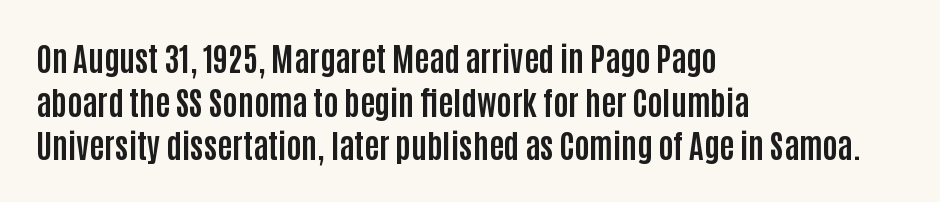
Q: Is the text bold? A: Yes.
Q: Is the text italic (slanted)? A: No, it is upright.
Q: Is the typeface a serif or a sans-serif typeface? A: Sans-serif.
Q: Is the text underlined? A: No.
Q: How is the paragraph aligned? A: Left-aligned.
Q: Is the spacing between letters normal or unusually wide? A: Normal.
Q: Is the spacing between lines tight, normal or loose? A: Normal.
Q: Width (condensed, normal, or wide)? A: Condensed.
Q: Stroke contrast? A: Low.
Q: x-height? A: Large.
Q: Monospaced? A: No.
